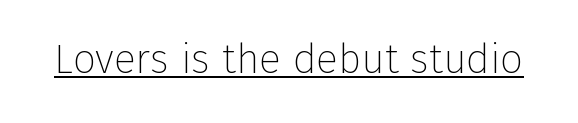
Q: Is the text bold? A: No.
Q: Is the text italic (slanted)? A: No, it is upright.
Q: Is the typeface a serif or a sans-serif typeface? A: Sans-serif.
Q: Is the text underlined? A: Yes.
Q: Is the spacing between letters normal or unusually wide? A: Normal.
Q: Width (condensed, normal, or wide)? A: Normal.
Q: Stroke contrast? A: Low.
Q: x-height? A: Medium.
Q: Monospaced? A: No.
